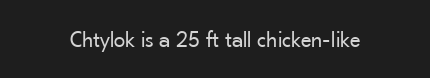
The image shows 23 px text type, upright; set normal letter spacing, not underlined.
